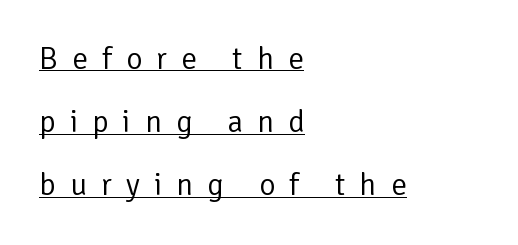
Q: Is the text bold? A: No.
Q: Is the text italic (slanted)? A: No, it is upright.
Q: Is the typeface a serif or a sans-serif typeface? A: Sans-serif.
Q: Is the text underlined? A: Yes.
Q: How is the paragraph aligned? A: Left-aligned.
Q: Is the spacing between letters normal or unusually wide? A: Unusually wide.
Q: Is the spacing between lines tight, normal or loose? A: Loose.
Q: Width (condensed, normal, or wide)? A: Normal.
Q: Stroke contrast? A: Low.
Q: x-height? A: Medium.
Q: Monospaced? A: No.
